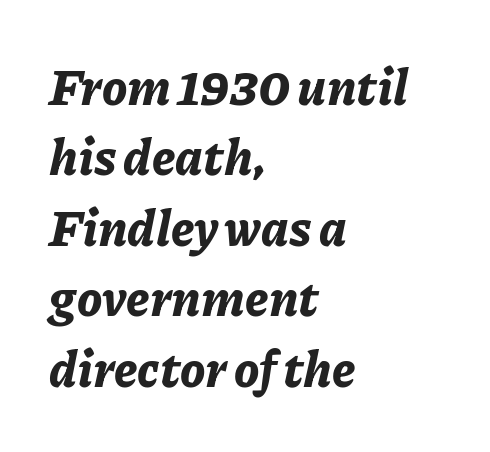
The image shows 50 px bold type, italic (leaning right); set left-aligned, normal line spacing (1.41x), normal letter spacing, not underlined; low stroke contrast and a medium x-height.
